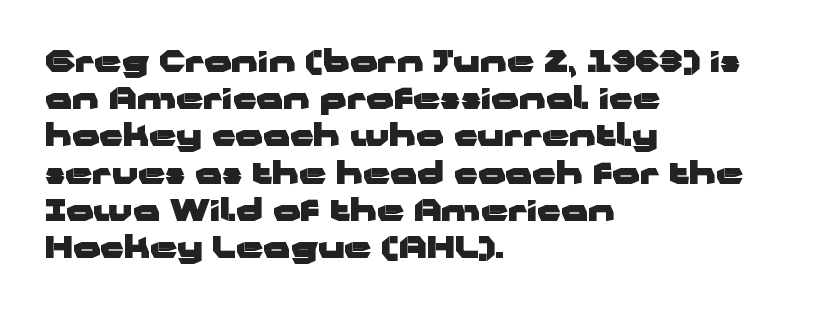
{"serif": "no", "italic": "no", "bold": "yes", "weight": "heavy", "width": "wide", "stroke_contrast": "low", "x_height": "medium", "monospaced": "no", "underline": "no", "align": "left", "line_spacing_ratio": 1.24, "letter_spacing": "normal", "letter_spacing_em": 0.0, "glyph_px": 30}
